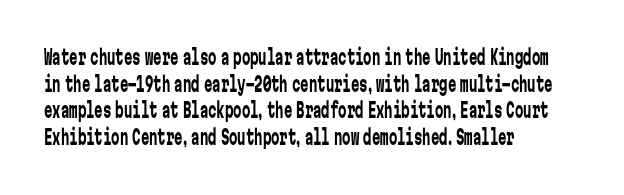
{"italic": "no", "bold": "no", "underline": "no", "align": "left", "line_spacing": "normal", "line_spacing_ratio": 1.27, "letter_spacing": "normal", "letter_spacing_em": 0.0, "glyph_px": 21}
